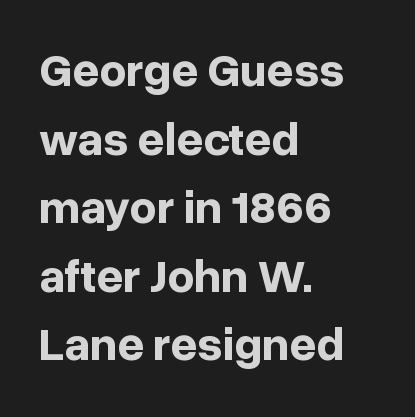
{"serif": "no", "italic": "no", "bold": "yes", "weight": "bold", "width": "normal", "stroke_contrast": "low", "x_height": "medium", "monospaced": "no", "underline": "no", "align": "left", "line_spacing": "normal", "line_spacing_ratio": 1.46, "letter_spacing": "normal", "letter_spacing_em": 0.0, "glyph_px": 47}
